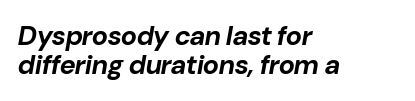
The image shows 27 px bold type, italic (leaning right); set left-aligned, tight line spacing (1.07x), normal letter spacing, not underlined.
